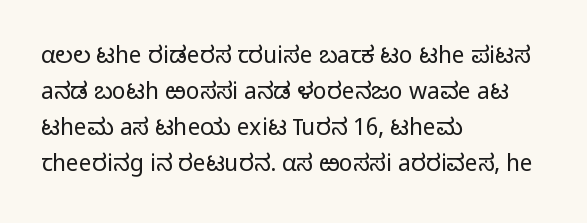
The image shows 23 px text type, upright; set left-aligned, normal line spacing (1.57x), normal letter spacing, not underlined.
